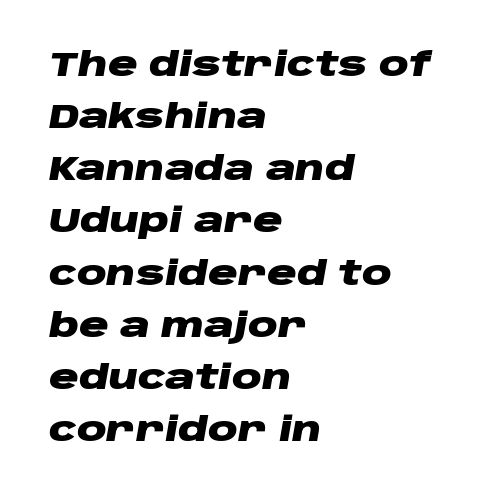
The image shows 33 px heavy, wide type, italic (leaning right); set left-aligned, normal line spacing (1.58x), normal letter spacing, not underlined; low stroke contrast and a large x-height.
